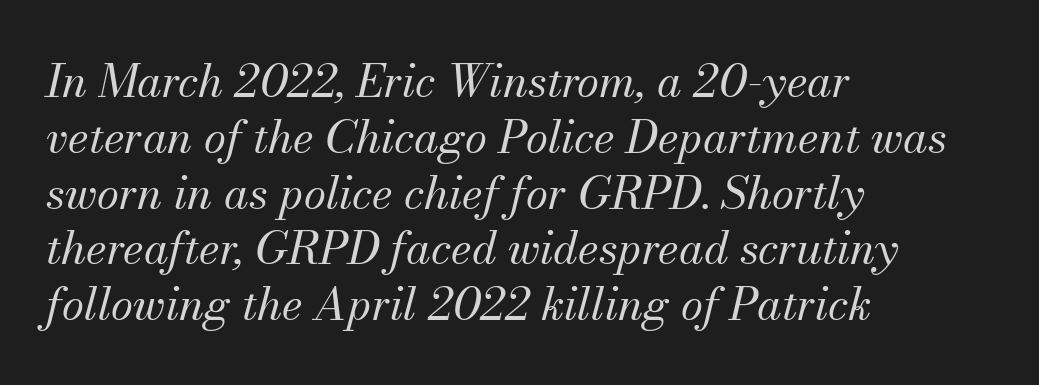
The image shows 45 px regular-weight serif type, italic (leaning right); set left-aligned, line spacing 1.24x, normal letter spacing, not underlined; medium stroke contrast and a small x-height.
